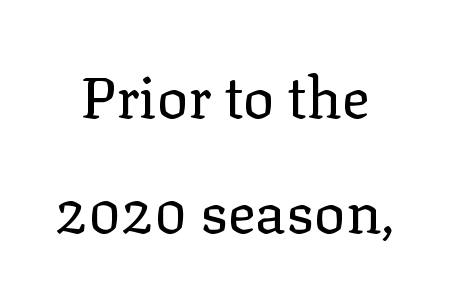
Q: Is the text bold? A: No.
Q: Is the text italic (slanted)? A: No, it is upright.
Q: Is the typeface a serif or a sans-serif typeface? A: Serif.
Q: Is the text underlined? A: No.
Q: Is the spacing between letters normal or unusually wide? A: Normal.
Q: Is the spacing between lines tight, normal or loose? A: Loose.
Q: Width (condensed, normal, or wide)? A: Normal.
Q: Stroke contrast? A: Low.
Q: x-height? A: Medium.
Q: Monospaced? A: No.
